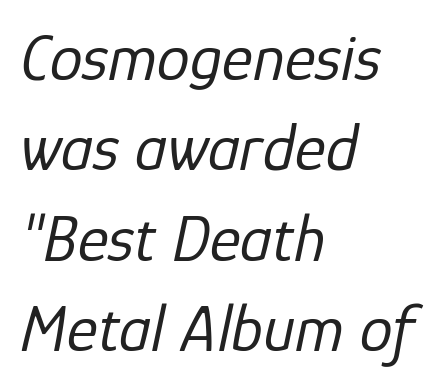
The image shows 66 px regular-weight type, italic (leaning right); set left-aligned, normal line spacing (1.37x), normal letter spacing, not underlined; low stroke contrast and a medium x-height.
